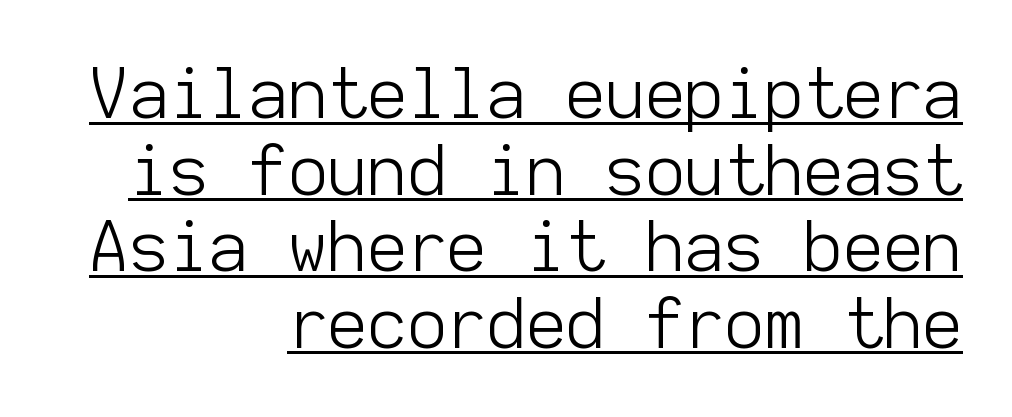
The image shows 69 px light sans-serif type, upright, monospaced; set right-aligned, tight line spacing (1.11x), normal letter spacing, underlined; low stroke contrast and a medium x-height.
